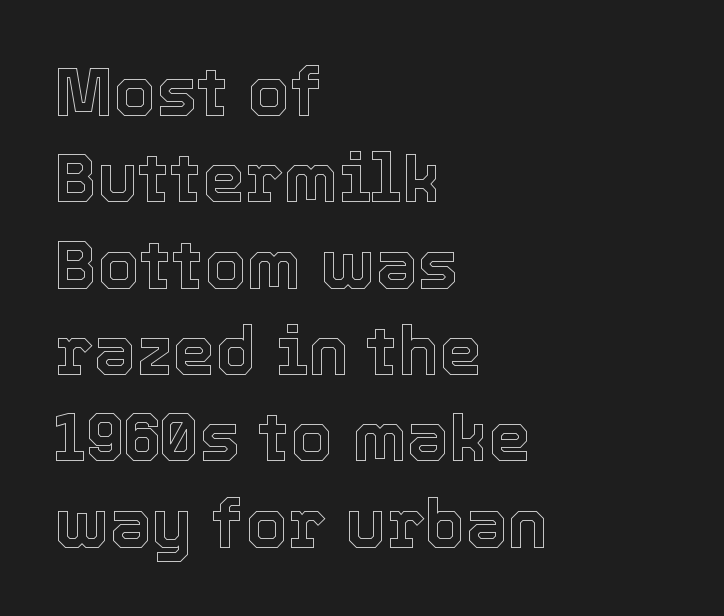
Layout note: lines flush left. Interline gaps are of average width in this sample. A typesetter would call this proportional, since set widths differ per character. The specimen omits any rule beneath the text block's lines. It's the straight-up-and-down kind of type.
